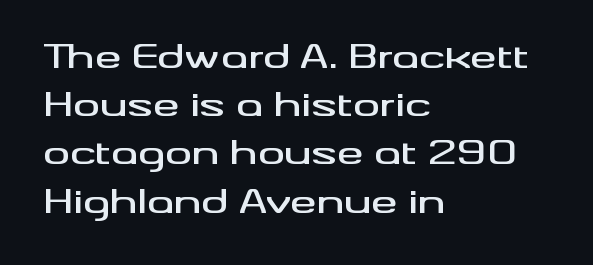
The image shows 33 px wide sans-serif type, upright; set left-aligned, normal line spacing (1.46x), normal letter spacing, not underlined; medium stroke contrast and a small x-height.
